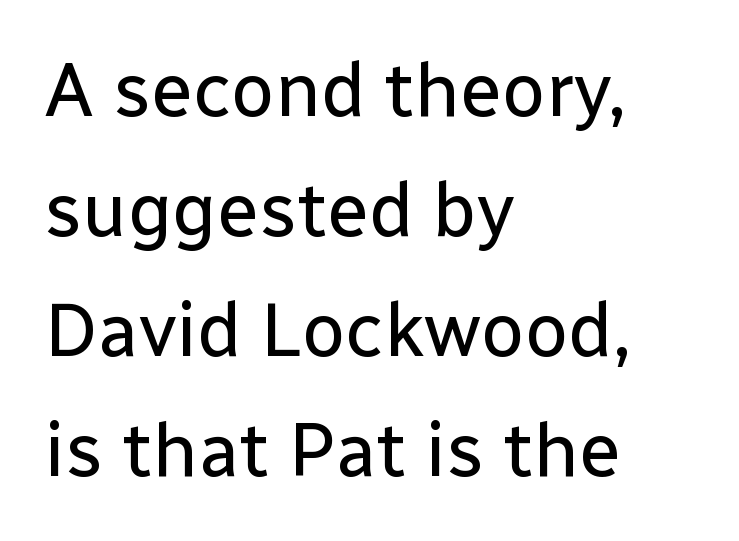
{"serif": "no", "italic": "no", "bold": "no", "weight": "regular", "width": "normal", "stroke_contrast": "low", "x_height": "medium", "monospaced": "no", "underline": "no", "align": "left", "line_spacing": "normal", "line_spacing_ratio": 1.58, "letter_spacing": "normal", "letter_spacing_em": 0.0, "glyph_px": 76}
